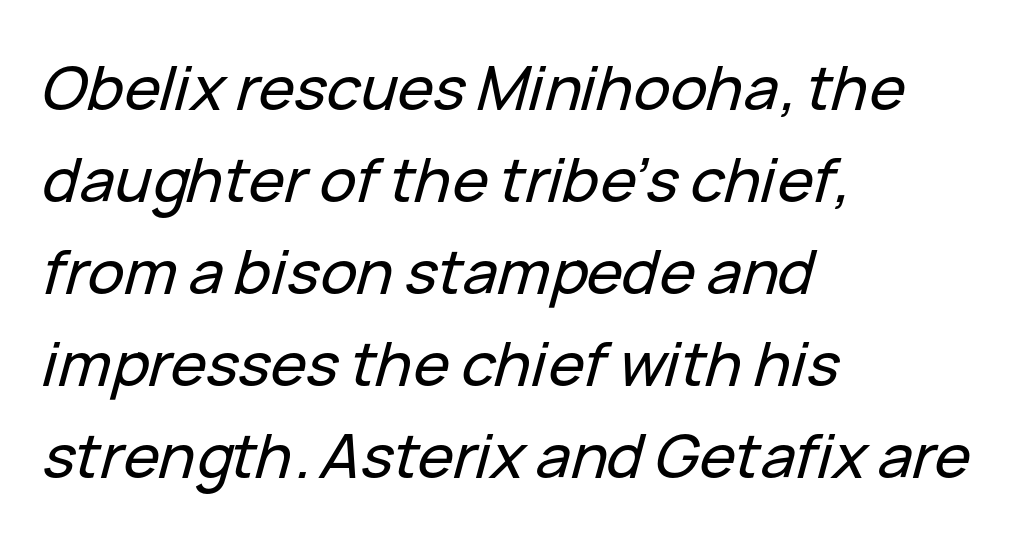
Q: Is the text italic (slanted)? A: Yes, it leans right by about 15 degrees.
Q: Is the text underlined? A: No.
Q: How is the paragraph aligned? A: Left-aligned.
Q: Is the spacing between letters normal or unusually wide? A: Normal.
Q: Is the spacing between lines tight, normal or loose? A: Normal.
Q: Width (condensed, normal, or wide)? A: Normal.
Q: Stroke contrast? A: Low.
Q: x-height? A: Medium.
Q: Monospaced? A: No.
